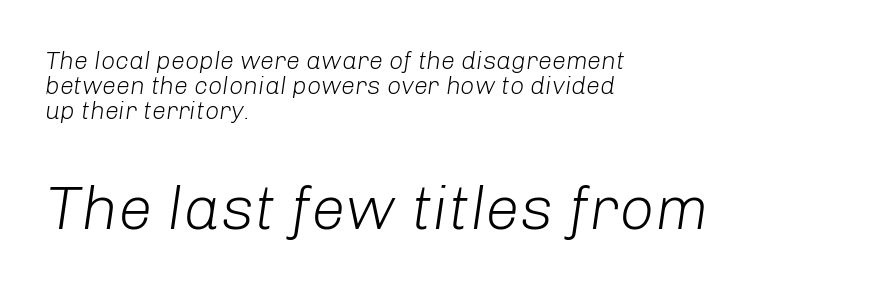
Honestly, the letter spacing is just normal — you wouldn't notice it. If you drew a ruler down the left edge, every line would touch it. Style check: oblique. Top chunk: small. Bottom chunk: large. Check under the words: just untouched page. The passage shown is typed in a proportional face where columns would drift.
